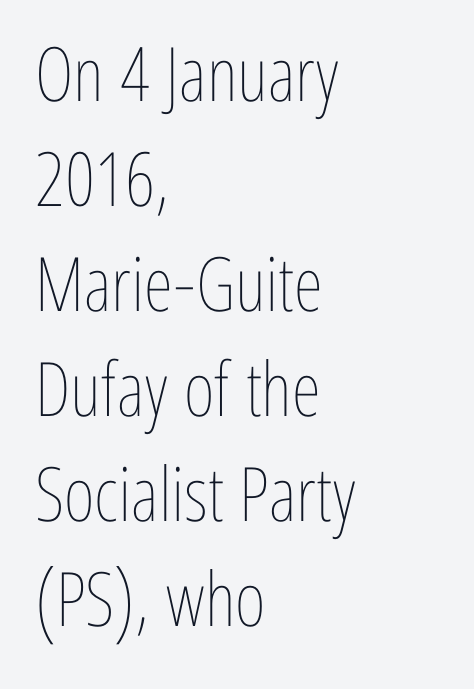
Q: Is the text bold? A: No.
Q: Is the text italic (slanted)? A: No, it is upright.
Q: Is the text underlined? A: No.
Q: How is the paragraph aligned? A: Left-aligned.
Q: Is the spacing between letters normal or unusually wide? A: Normal.
Q: Is the spacing between lines tight, normal or loose? A: Normal.
Q: Width (condensed, normal, or wide)? A: Condensed.
Q: Stroke contrast? A: Low.
Q: x-height? A: Medium.
Q: Monospaced? A: No.
